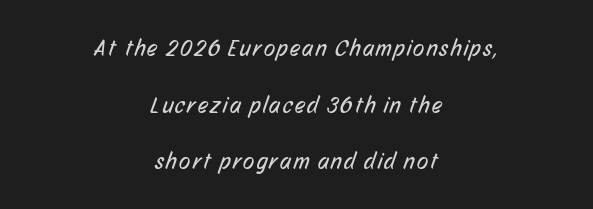
The image shows 23 px text type; set centered, loose line spacing (2.46x), not underlined.
